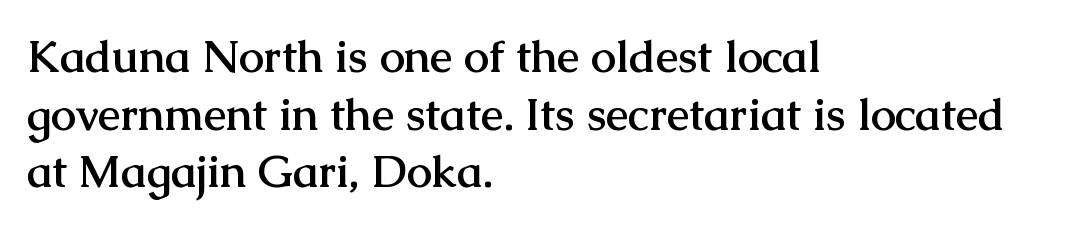
The face used here is proportionally spaced, like ordinary book or web type. What kind of face is this? One with serifs. These lines were composed using upright roman letters. A normal amount of white space separates one row of letters from the next. Short note: letters normally spaced.
